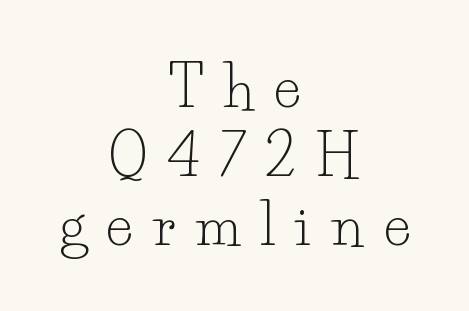
Q: Is the text bold? A: No.
Q: Is the text italic (slanted)? A: No, it is upright.
Q: Is the typeface a serif or a sans-serif typeface? A: Serif.
Q: Is the text underlined? A: No.
Q: How is the paragraph aligned? A: Centered.
Q: Is the spacing between letters normal or unusually wide? A: Unusually wide.
Q: Width (condensed, normal, or wide)? A: Normal.
Q: Stroke contrast? A: Low.
Q: x-height? A: Small.
Q: Monospaced? A: No.
